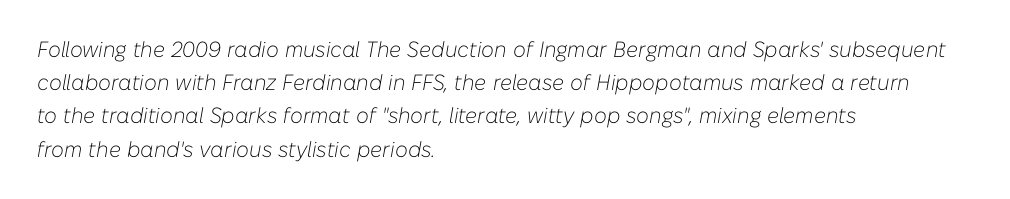
The image shows 22 px text type, italic (leaning right); set left-aligned, normal line spacing (1.51x), normal letter spacing, not underlined.
